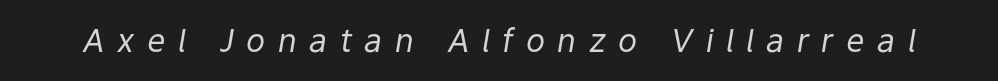
{"italic": "yes", "lean": "right", "slant_degrees": 9, "bold": "no", "weight": "regular", "width": "normal", "stroke_contrast": "low", "x_height": "medium", "monospaced": "no", "underline": "no", "letter_spacing": "wide", "letter_spacing_em": 0.39, "glyph_px": 32}
